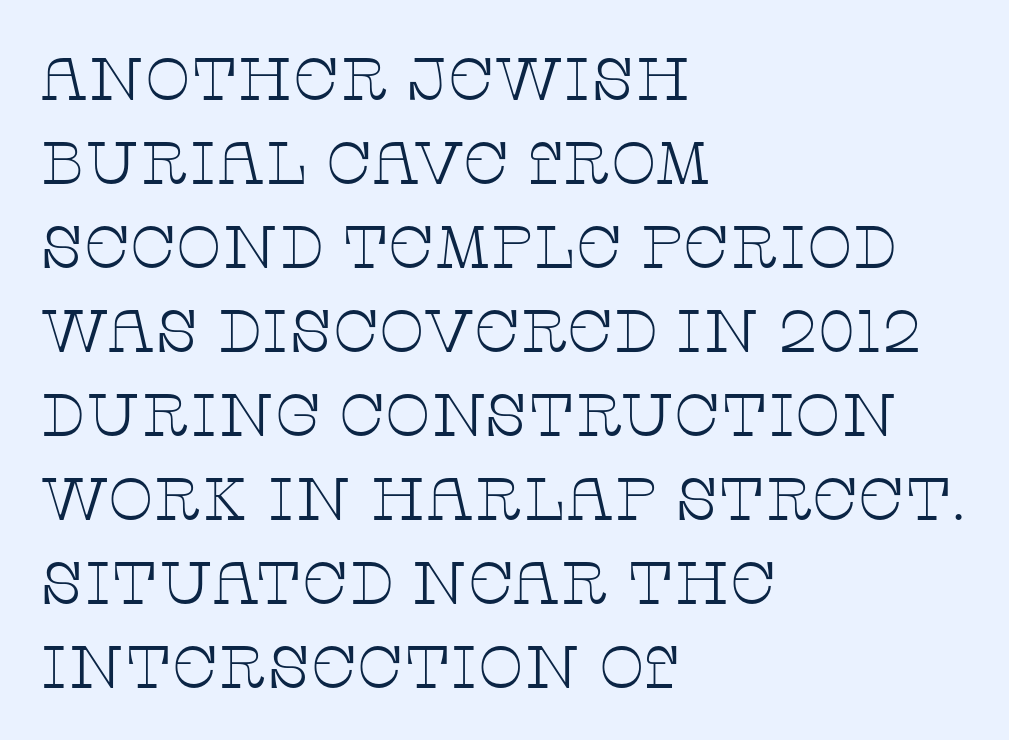
Q: Is the text bold? A: No.
Q: Is the text italic (slanted)? A: No, it is upright.
Q: Is the typeface a serif or a sans-serif typeface? A: Serif.
Q: Is the text underlined? A: No.
Q: How is the paragraph aligned? A: Left-aligned.
Q: Is the spacing between letters normal or unusually wide? A: Normal.
Q: Is the spacing between lines tight, normal or loose? A: Normal.
Q: Width (condensed, normal, or wide)? A: Wide.
Q: Stroke contrast? A: Low.
Q: x-height? A: Large.
Q: Monospaced? A: No.
